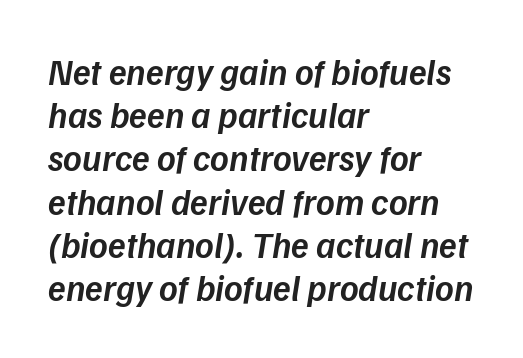
The image shows 36 px semibold type, italic (leaning right); set left-aligned, line spacing 1.2x, normal letter spacing, not underlined; low stroke contrast and a medium x-height.
